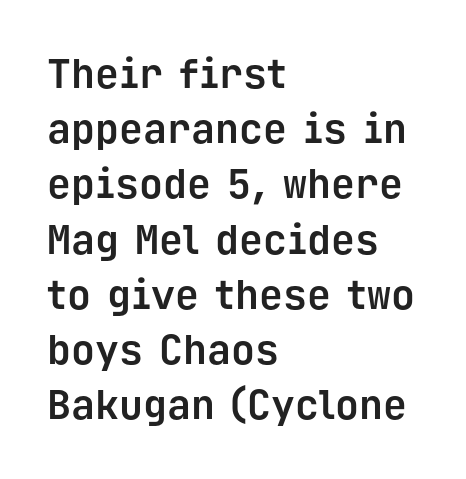
The image shows 40 px bold sans-serif type, upright, monospaced; set left-aligned, normal line spacing (1.38x), normal letter spacing, not underlined; low stroke contrast and a medium x-height.
